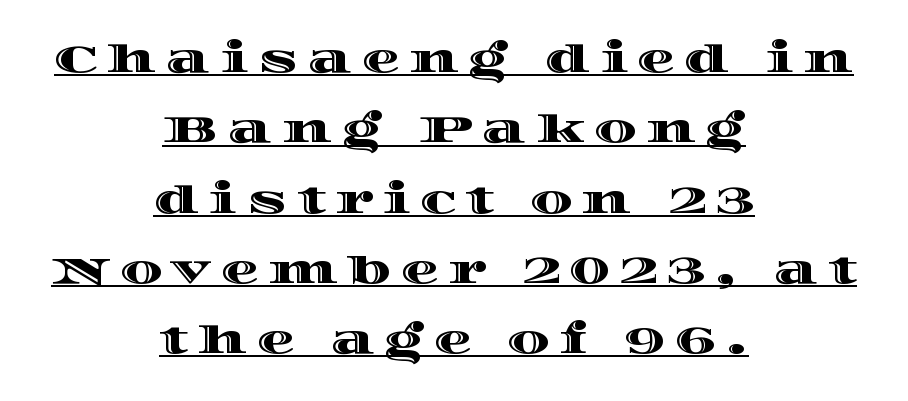
Q: Is the text italic (slanted)? A: No, it is upright.
Q: Is the text underlined? A: Yes.
Q: How is the paragraph aligned? A: Centered.
Q: Is the spacing between letters normal or unusually wide? A: Unusually wide.
Q: Width (condensed, normal, or wide)? A: Wide.
Q: x-height? A: Large.
Q: Monospaced? A: No.
